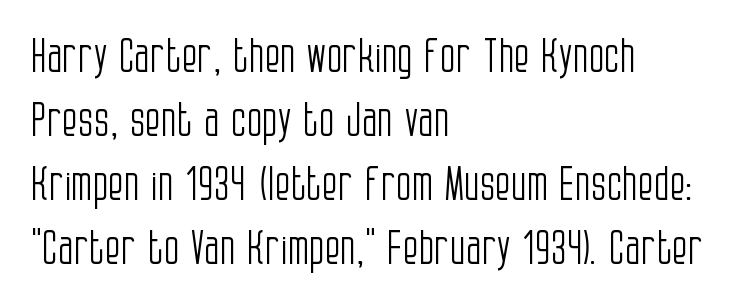
There is no visible air inserted between adjacent glyphs. The space directly below the letters is spotless. Horizontal bands of white between lines are of average thickness. Vertical strokes here are truly vertical.
